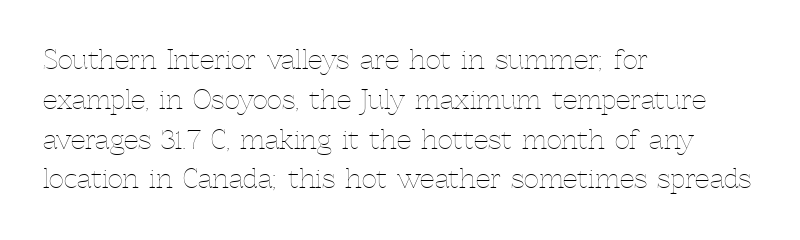
Q: Is the text bold? A: No.
Q: Is the text italic (slanted)? A: No, it is upright.
Q: Is the text underlined? A: No.
Q: How is the paragraph aligned? A: Left-aligned.
Q: Is the spacing between letters normal or unusually wide? A: Normal.
Q: Is the spacing between lines tight, normal or loose? A: Normal.
